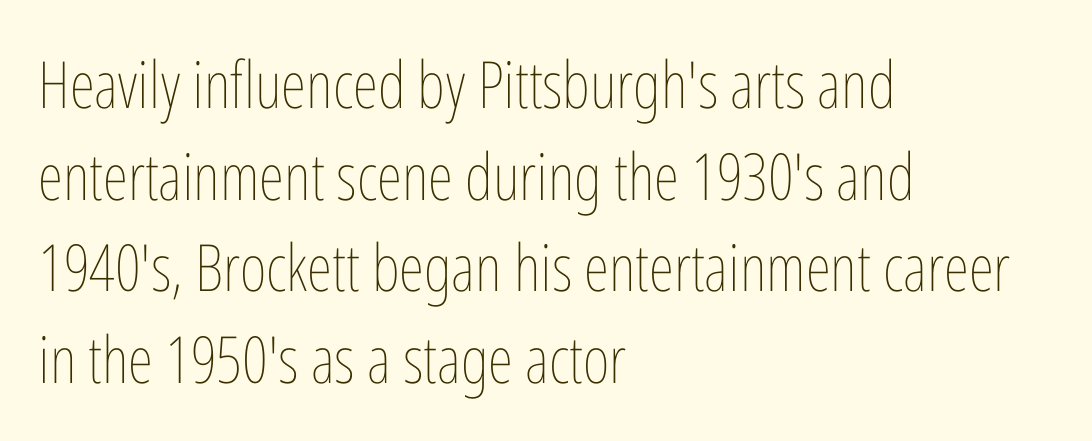
Vertical strokes here are truly vertical. Nobody touched the tracking dial on this one. Each stroke keeps to a modest, everyday thickness or less. A normal amount of white space separates one row of letters from the next.
